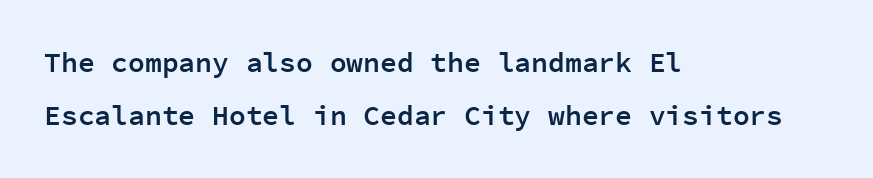
Q: Is the text bold? A: Semi-bold.
Q: Is the text italic (slanted)? A: No, it is upright.
Q: Is the typeface a serif or a sans-serif typeface? A: Sans-serif.
Q: Is the text underlined? A: No.
Q: How is the paragraph aligned? A: Left-aligned.
Q: Is the spacing between letters normal or unusually wide? A: Normal.
Q: Is the spacing between lines tight, normal or loose? A: Loose.
Q: Width (condensed, normal, or wide)? A: Normal.
Q: Stroke contrast? A: Low.
Q: x-height? A: Medium.
Q: Monospaced? A: Yes.
